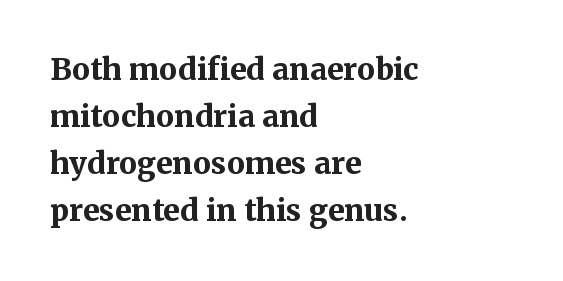
Q: Is the text bold? A: Yes.
Q: Is the text italic (slanted)? A: No, it is upright.
Q: Is the typeface a serif or a sans-serif typeface? A: Serif.
Q: Is the text underlined? A: No.
Q: How is the paragraph aligned? A: Left-aligned.
Q: Is the spacing between letters normal or unusually wide? A: Normal.
Q: Is the spacing between lines tight, normal or loose? A: Normal.
Q: Width (condensed, normal, or wide)? A: Normal.
Q: Stroke contrast? A: Medium.
Q: x-height? A: Medium.
Q: Monospaced? A: No.
